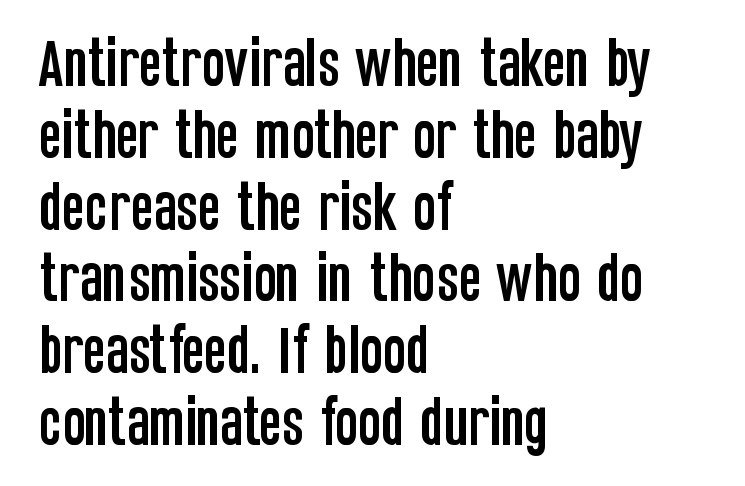
The image shows 54 px condensed sans-serif type, upright; set left-aligned, normal line spacing (1.33x), normal letter spacing, not underlined; low stroke contrast and a large x-height.
